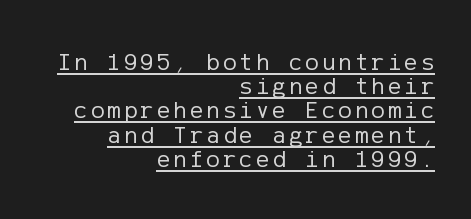
The compositor pushed each line to the right boundary. The line-height multiplier appears low, near solid setting. Ascenders rise straight up at ninety degrees. Heaviness? Minimal to ordinary, like unemphasized prose. A rule runs beneath these lines of type.
